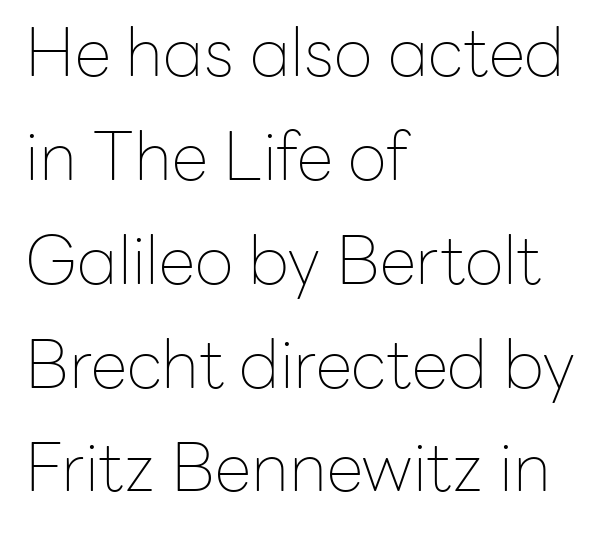
Spacing verdict: proportional, widths tailored to each character. Tall strokes in this sample are plumb rather than angled. The weight tops out at a normal text grade. Is there much room between lines? A standard amount, neither cramped nor airy. Lines of text with bare space underneath. In terms of letterspacing, this is plain default setting.
